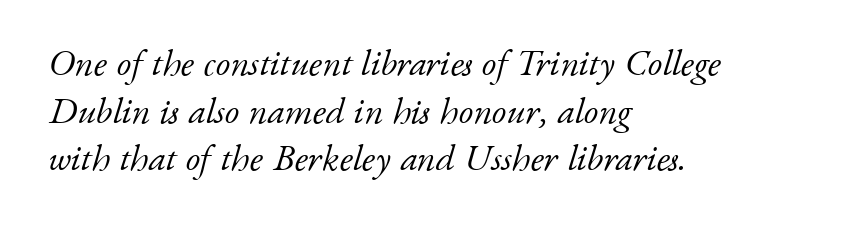
The image shows 37 px light serif type, italic (leaning right); set left-aligned, normal line spacing (1.29x), normal letter spacing, not underlined; low stroke contrast and a small x-height.
